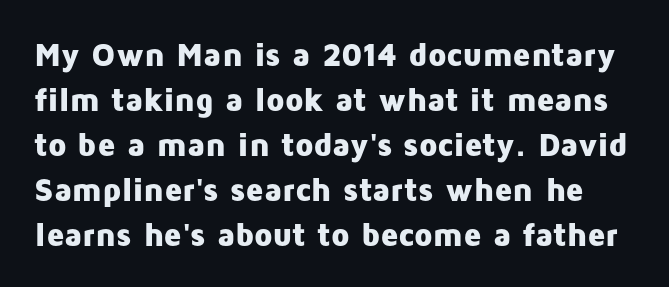
The image shows 33 px heavy sans-serif type, upright; set normal line spacing (1.36x), normal letter spacing, not underlined; low stroke contrast and a medium x-height.
